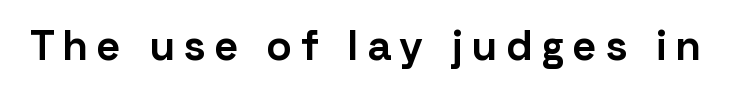
These lines are rendered in a variable-pitch font. Heavy-handed strokes throughout: this text is bold. Posture: vertical. The space beneath each line is pristine and unruled. Caption: expanded tracking, letters set apart. What kind of face is this? One without serifs — a sans.
